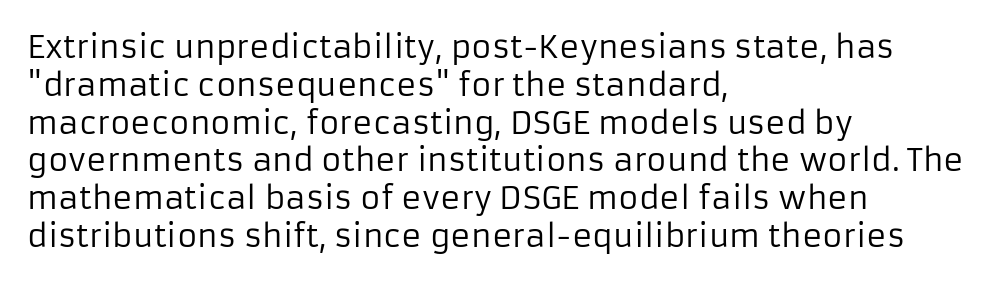
The image shows 31 px regular-weight sans-serif type, upright; set left-aligned, line spacing 1.22x, normal letter spacing, not underlined; low stroke contrast and a medium x-height.
